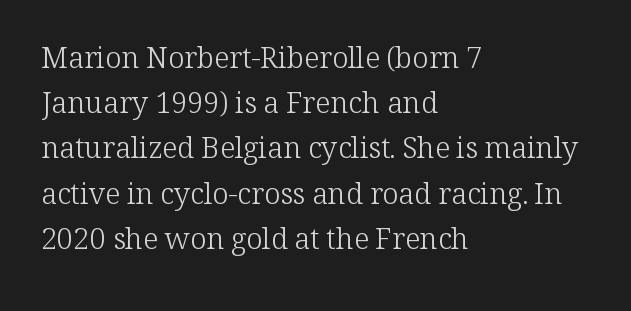
The lines in this sample share a left origin and differ only in where they stop. Examine the stroke ends and you'll spot serifs. A typesetter would call this proportional, since set widths differ per character. Weight class: somewhere from thin through regular.
